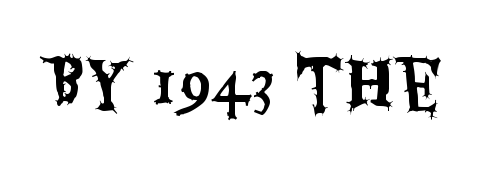
{"serif": "no", "italic": "no", "width": "condensed", "stroke_contrast": "medium", "x_height": "large", "monospaced": "no", "underline": "no", "letter_spacing": "normal", "letter_spacing_em": 0.0, "glyph_px": 66}
